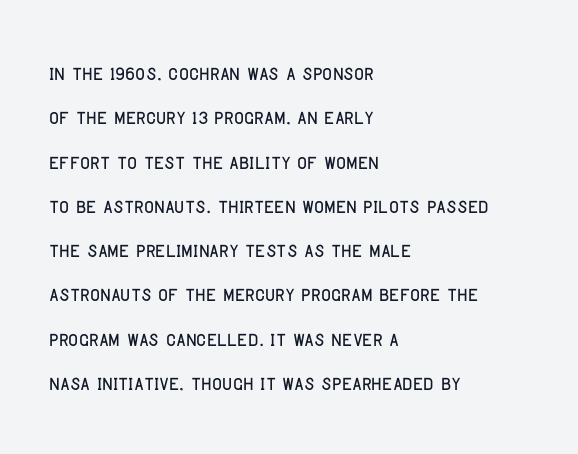
Q: Is the text italic (slanted)? A: No, it is upright.
Q: Is the text underlined? A: No.
Q: How is the paragraph aligned? A: Left-aligned.
Q: Is the spacing between letters normal or unusually wide? A: Normal.
Q: Is the spacing between lines tight, normal or loose? A: Normal.
